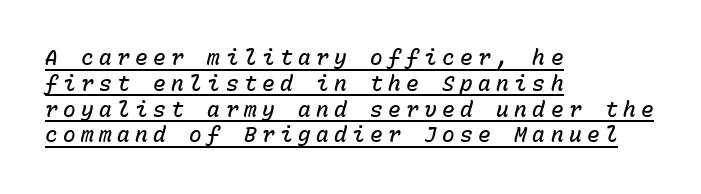
Q: Is the text bold? A: Semi-bold.
Q: Is the text italic (slanted)? A: Yes, it leans right by about 15 degrees.
Q: Is the text underlined? A: Yes.
Q: How is the paragraph aligned? A: Left-aligned.
Q: Is the spacing between letters normal or unusually wide? A: Unusually wide.
